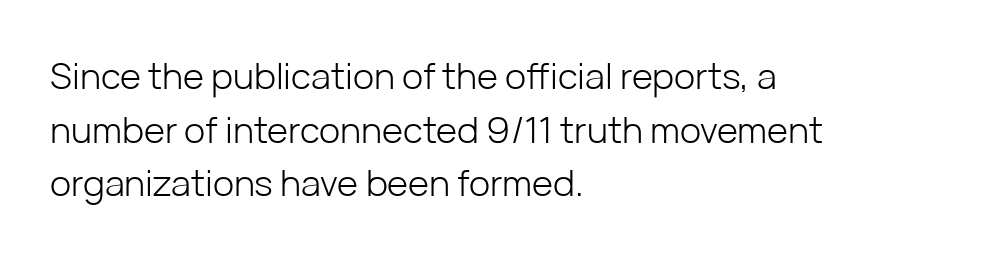
Q: Is the text bold? A: No.
Q: Is the text italic (slanted)? A: No, it is upright.
Q: Is the typeface a serif or a sans-serif typeface? A: Sans-serif.
Q: Is the text underlined? A: No.
Q: How is the paragraph aligned? A: Left-aligned.
Q: Is the spacing between letters normal or unusually wide? A: Normal.
Q: Is the spacing between lines tight, normal or loose? A: Normal.
Q: Width (condensed, normal, or wide)? A: Normal.
Q: Stroke contrast? A: Low.
Q: x-height? A: Medium.
Q: Monospaced? A: No.
